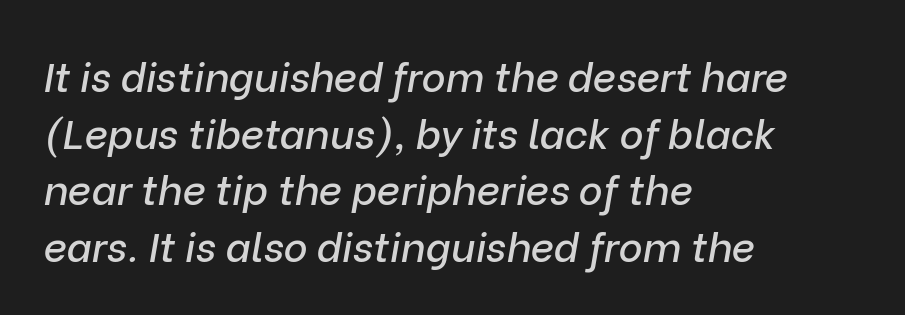
The image shows 41 px text type, italic (leaning right); set left-aligned, normal line spacing (1.38x), normal letter spacing, not underlined; low stroke contrast and a medium x-height.
